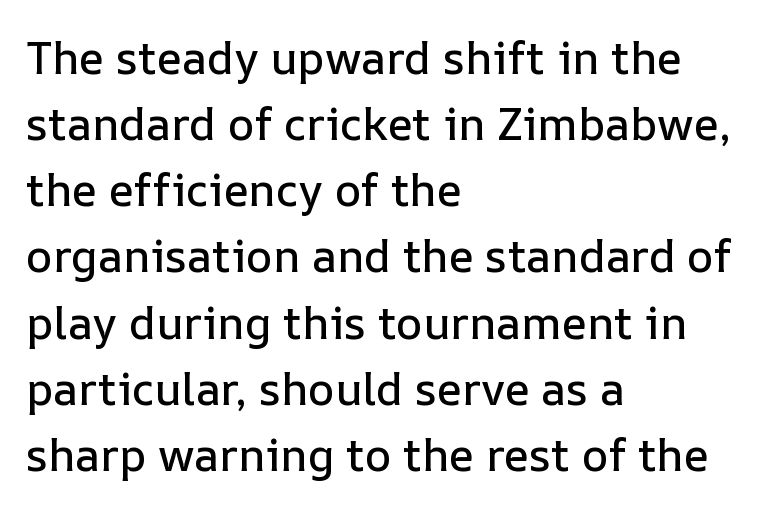
Q: Is the text italic (slanted)? A: No, it is upright.
Q: Is the text underlined? A: No.
Q: How is the paragraph aligned? A: Left-aligned.
Q: Is the spacing between letters normal or unusually wide? A: Normal.
Q: Is the spacing between lines tight, normal or loose? A: Normal.
Q: Width (condensed, normal, or wide)? A: Normal.
Q: Stroke contrast? A: Low.
Q: x-height? A: Medium.
Q: Monospaced? A: No.
